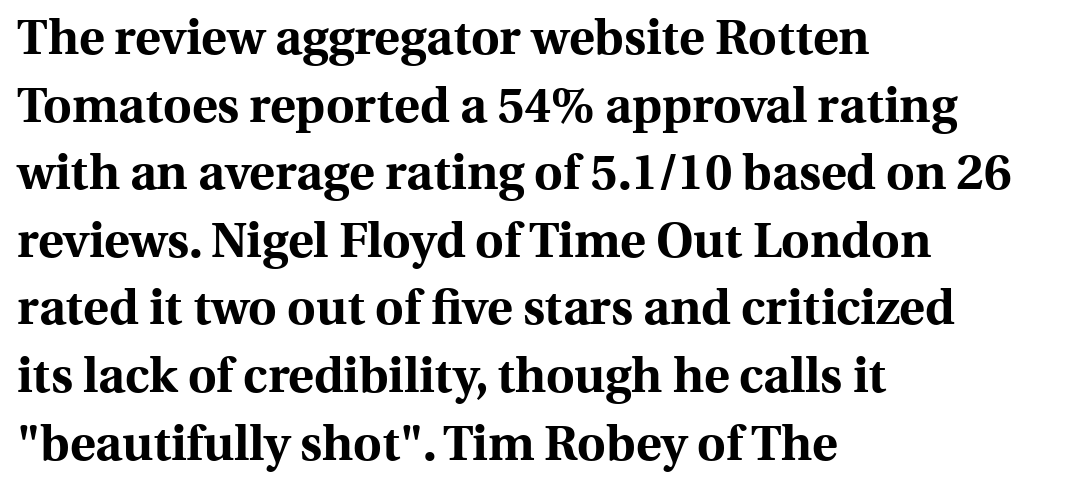
{"serif": "yes", "italic": "no", "bold": "yes", "weight": "bold", "width": "normal", "x_height": "medium", "monospaced": "no", "underline": "no", "align": "left", "line_spacing": "normal", "line_spacing_ratio": 1.38, "letter_spacing": "normal", "letter_spacing_em": 0.0, "glyph_px": 49}
